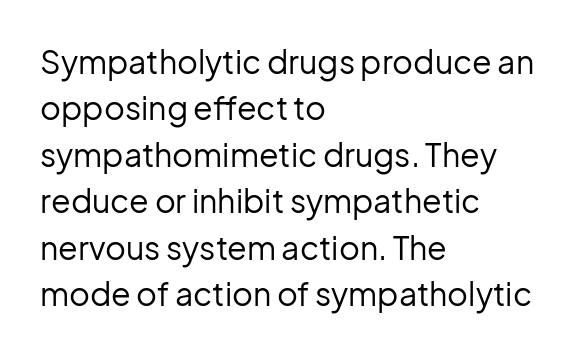
Q: Is the text bold? A: No.
Q: Is the text italic (slanted)? A: No, it is upright.
Q: Is the typeface a serif or a sans-serif typeface? A: Sans-serif.
Q: Is the text underlined? A: No.
Q: How is the paragraph aligned? A: Left-aligned.
Q: Is the spacing between letters normal or unusually wide? A: Normal.
Q: Is the spacing between lines tight, normal or loose? A: Normal.
Q: Width (condensed, normal, or wide)? A: Normal.
Q: Stroke contrast? A: Low.
Q: x-height? A: Medium.
Q: Monospaced? A: No.
